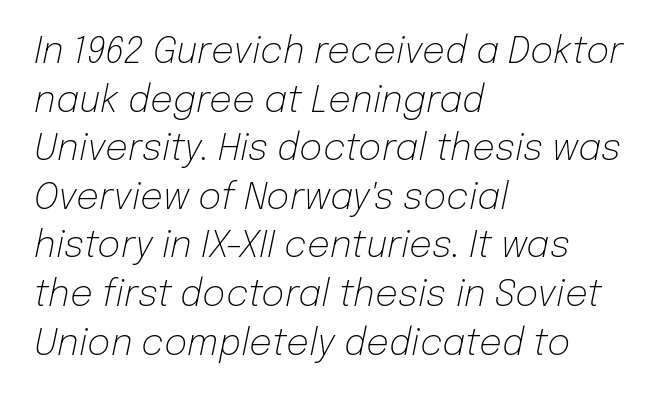
Bare-footed words on every line. Compared with ordinary roman type, these characters are visibly tilted. Rows of type keep a routine distance in the vertical direction. The passage shown has conventional tracking throughout. The face looks like a standard text weight, possibly lighter. Notice how the passage keeps a crisp vertical edge on the left only.
